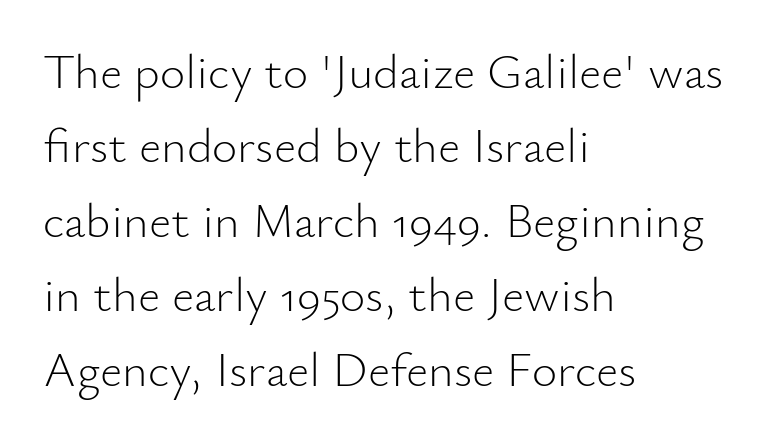
The image shows 49 px light sans-serif type, upright; set left-aligned, normal line spacing (1.52x), normal letter spacing, not underlined; low stroke contrast and a small x-height.
